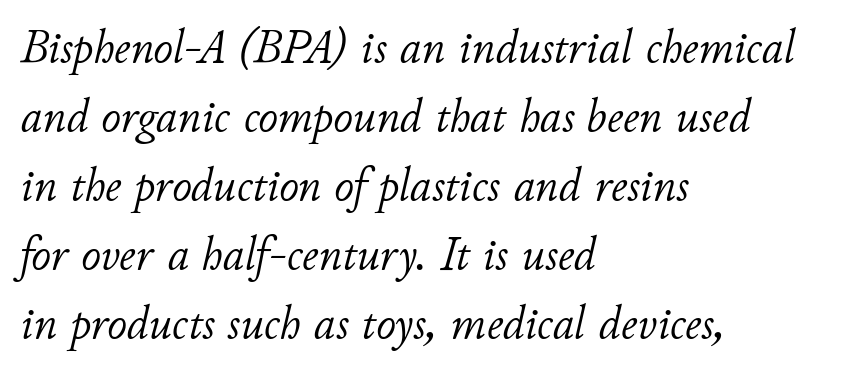
{"italic": "yes", "lean": "right", "slant_degrees": 11, "bold": "no", "weight": "light", "width": "normal", "stroke_contrast": "low", "x_height": "small", "monospaced": "no", "underline": "no", "align": "left", "line_spacing": "normal", "line_spacing_ratio": 1.44, "letter_spacing": "normal", "letter_spacing_em": 0.0, "glyph_px": 48}
